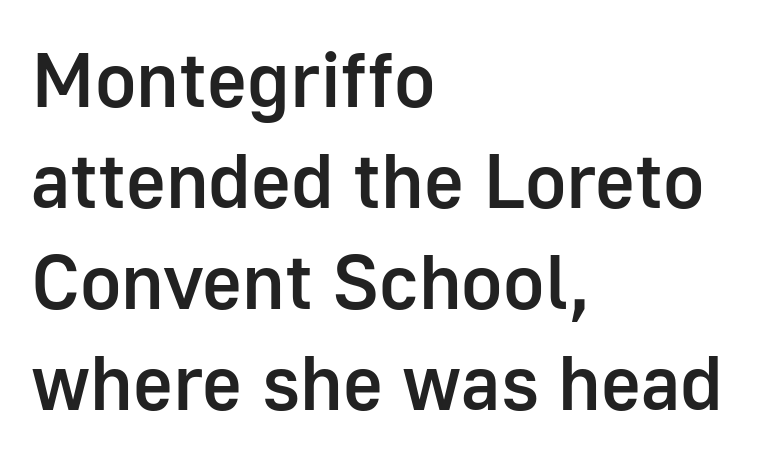
{"serif": "no", "italic": "no", "bold": "semi", "weight": "semibold", "width": "normal", "stroke_contrast": "low", "x_height": "medium", "monospaced": "no", "underline": "no", "align": "left", "line_spacing": "normal", "line_spacing_ratio": 1.31, "letter_spacing": "normal", "letter_spacing_em": 0.0, "glyph_px": 77}
